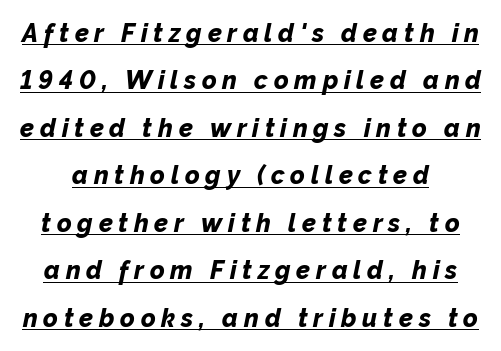
Observe the lean: these are italic letterforms. The passage shown stacks its lines with a broad gap. The strokes are fattened all the way to bold. The tracking reads as deliberately expanded to a designer's eye. Decoration check: the copy is underlined.
